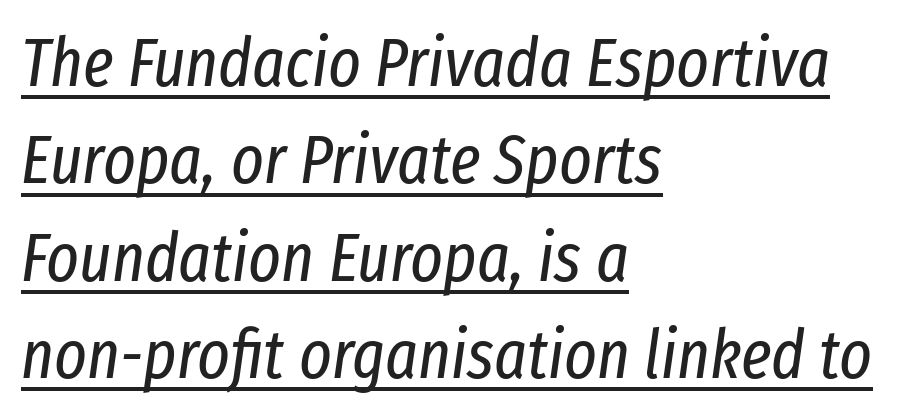
Q: Is the text bold? A: No.
Q: Is the text italic (slanted)? A: Yes, it leans right by about 8 degrees.
Q: Is the text underlined? A: Yes.
Q: How is the paragraph aligned? A: Left-aligned.
Q: Is the spacing between letters normal or unusually wide? A: Normal.
Q: Is the spacing between lines tight, normal or loose? A: Normal.
Q: Width (condensed, normal, or wide)? A: Condensed.
Q: Stroke contrast? A: Low.
Q: x-height? A: Medium.
Q: Monospaced? A: No.
